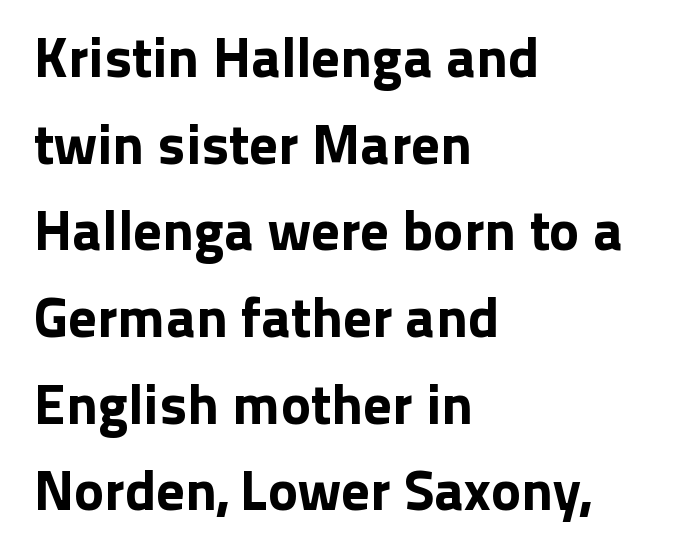
The image shows 57 px sans-serif type, upright; set left-aligned, normal line spacing (1.52x), normal letter spacing, not underlined; low stroke contrast and a medium x-height.
